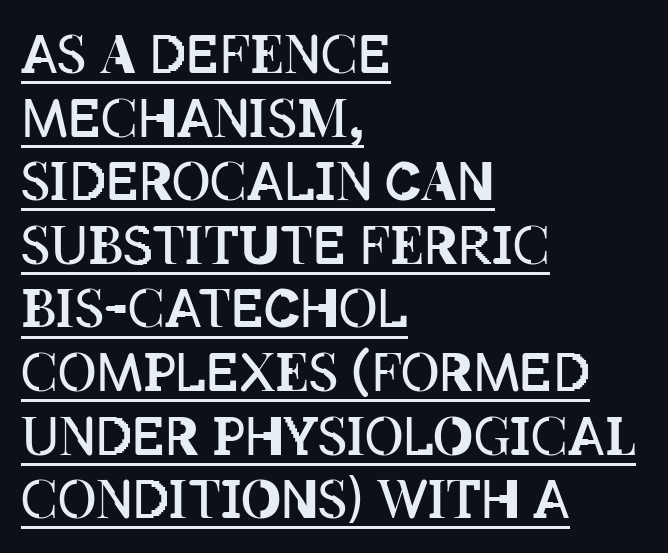
The image shows 53 px regular-weight, condensed type, upright; set left-aligned, line spacing 1.2x, normal letter spacing, underlined; low stroke contrast and a large x-height.
